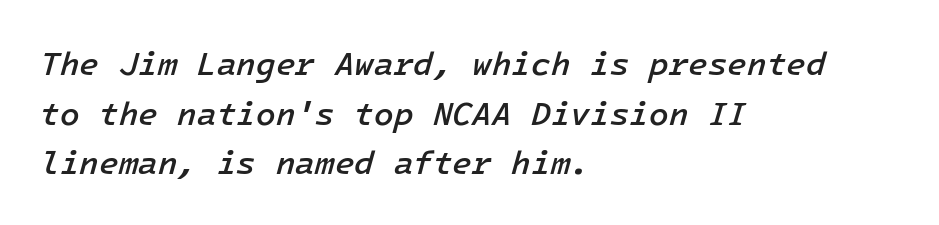
The image shows 32 px semibold type, italic (leaning right); set left-aligned, normal line spacing (1.55x), normal letter spacing, not underlined; low stroke contrast and a medium x-height.
